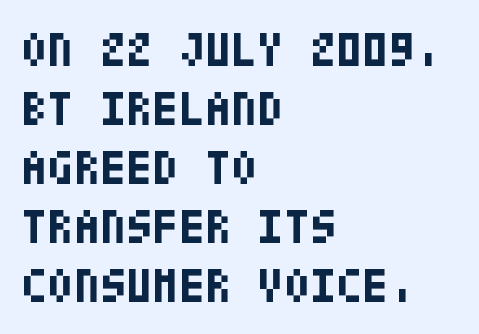
{"serif": "no", "italic": "no", "bold": "yes", "weight": "bold", "width": "condensed", "stroke_contrast": "low", "x_height": "large", "underline": "no", "align": "left", "line_spacing_ratio": 1.23, "letter_spacing": "normal", "letter_spacing_em": 0.0, "glyph_px": 48}
